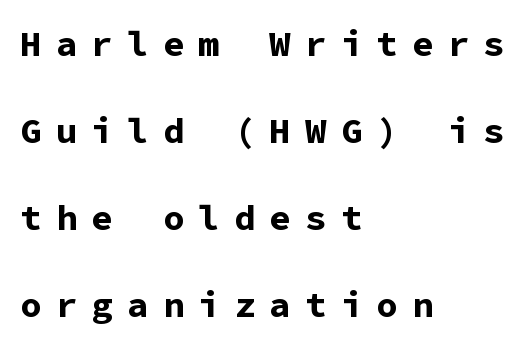
Honestly, there is no underline to notice here at all. Looks like terminal output: every glyph gets an equal slot. Heavy-handed strokes throughout: this text is bold. If you measured baseline to baseline, you'd find a long distance.
